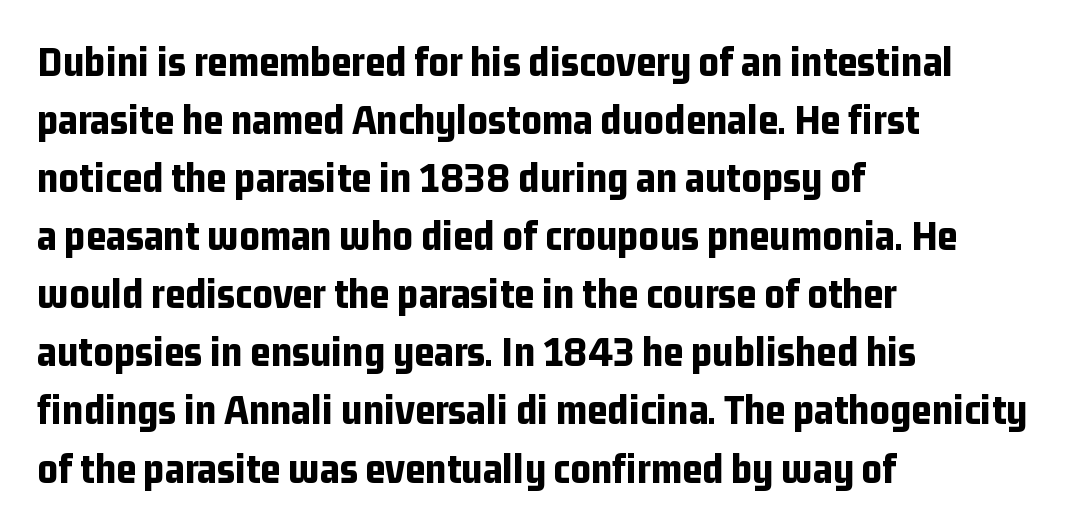
{"serif": "no", "italic": "no", "bold": "yes", "weight": "bold", "width": "condensed", "stroke_contrast": "low", "x_height": "medium", "monospaced": "no", "underline": "no", "align": "left", "line_spacing": "normal", "line_spacing_ratio": 1.32, "letter_spacing": "normal", "letter_spacing_em": 0.0, "glyph_px": 44}
